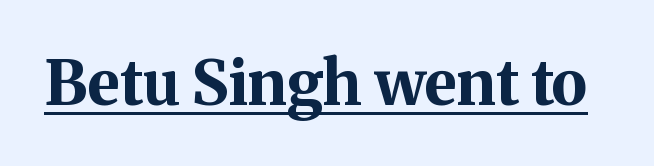
{"serif": "yes", "italic": "no", "bold": "yes", "weight": "bold", "width": "normal", "stroke_contrast": "medium", "x_height": "medium", "monospaced": "no", "underline": "yes", "letter_spacing": "normal", "letter_spacing_em": 0.0, "glyph_px": 61}
